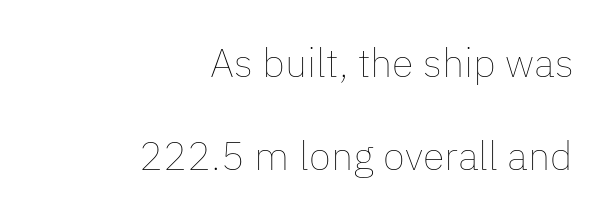
Airy leading. The type is set solid horizontally, with unmodified tracking. The axis of the letterforms is exactly vertical. Is the block centered? No — it sits flush against the right margin. Varying glyph widths throughout — classic text-font behaviour. Bare-footed words on every line.
